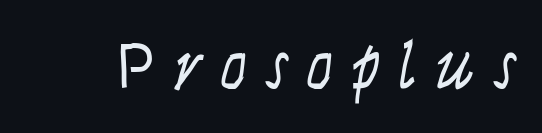
The image shows 67 px light, condensed sans-serif type; set unusually wide letter spacing (+0.29 em), not underlined; low stroke contrast and a large x-height.
